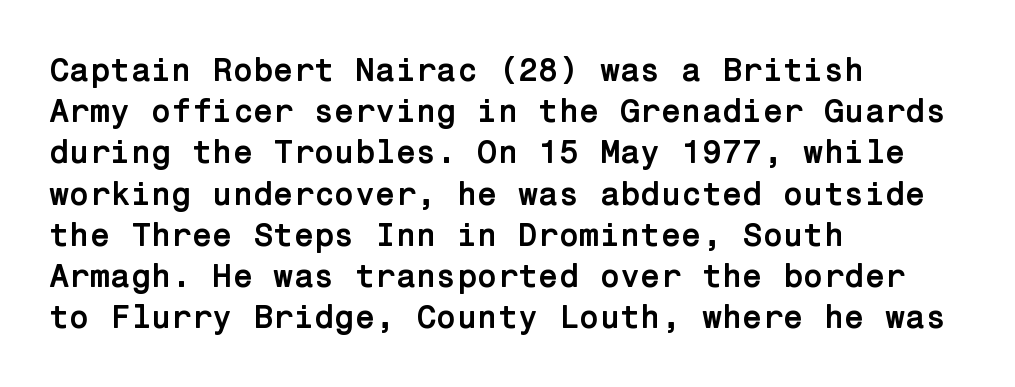
Standard letterfit; no display-style spreading of the glyphs. The typeface chosen for these lines omits serifs. Descenders are the only things crossing below the line. You'd pick this weight for a headline — it's a proper bold. The lines in this sample share a left origin and differ only in where they stop.
